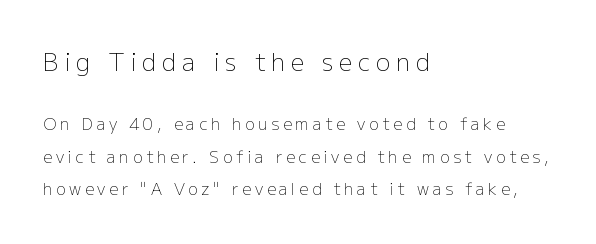
The image shows 24 px text type, upright; set left-aligned, loose line spacing (2.04x), unusually wide letter spacing (+0.23 em), not underlined; the first (top) block is 1.5x larger.
